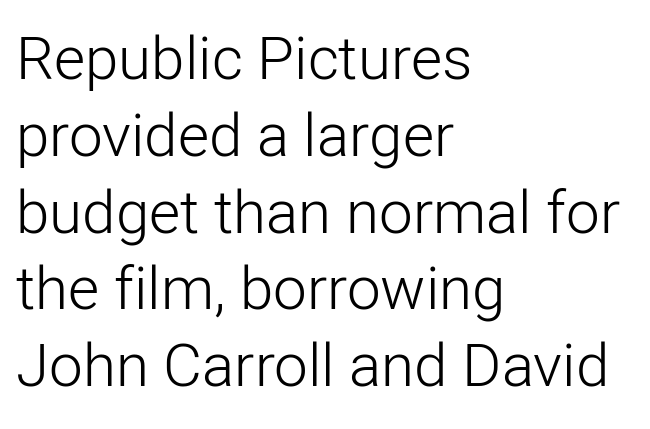
Q: Is the text bold? A: No.
Q: Is the text italic (slanted)? A: No, it is upright.
Q: Is the typeface a serif or a sans-serif typeface? A: Sans-serif.
Q: Is the text underlined? A: No.
Q: How is the paragraph aligned? A: Left-aligned.
Q: Is the spacing between letters normal or unusually wide? A: Normal.
Q: Is the spacing between lines tight, normal or loose? A: Normal.
Q: Width (condensed, normal, or wide)? A: Normal.
Q: Stroke contrast? A: Low.
Q: x-height? A: Medium.
Q: Monospaced? A: No.
